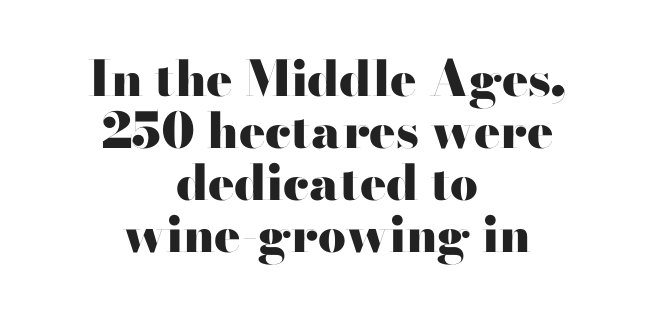
This sample is center-justified, so both line endings float freely. Style check: upright. Is there much room between lines? No — they nearly touch. A typesetter would label this face a sans. Look at the stroke-to-counter ratio: heavy, a bold. These lines are rendered in a variable-pitch font.
